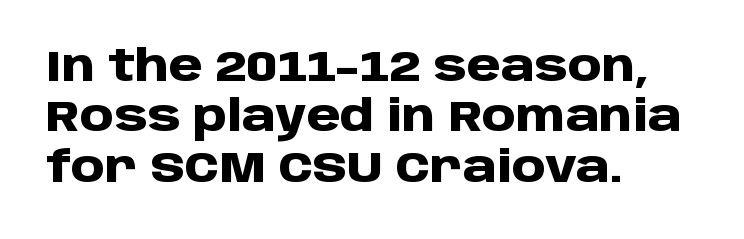
Q: Is the text bold? A: Yes.
Q: Is the text italic (slanted)? A: No, it is upright.
Q: Is the typeface a serif or a sans-serif typeface? A: Sans-serif.
Q: Is the text underlined? A: No.
Q: How is the paragraph aligned? A: Left-aligned.
Q: Is the spacing between letters normal or unusually wide? A: Normal.
Q: Width (condensed, normal, or wide)? A: Normal.
Q: Stroke contrast? A: Low.
Q: x-height? A: Large.
Q: Monospaced? A: No.
